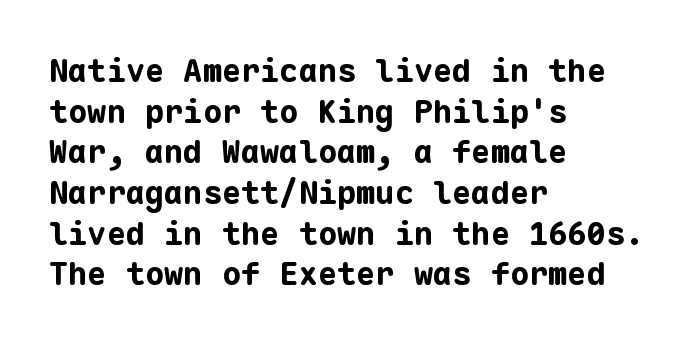
The image shows 32 px bold sans-serif type, upright, monospaced; set left-aligned, normal line spacing (1.27x), normal letter spacing, not underlined; low stroke contrast and a medium x-height.
